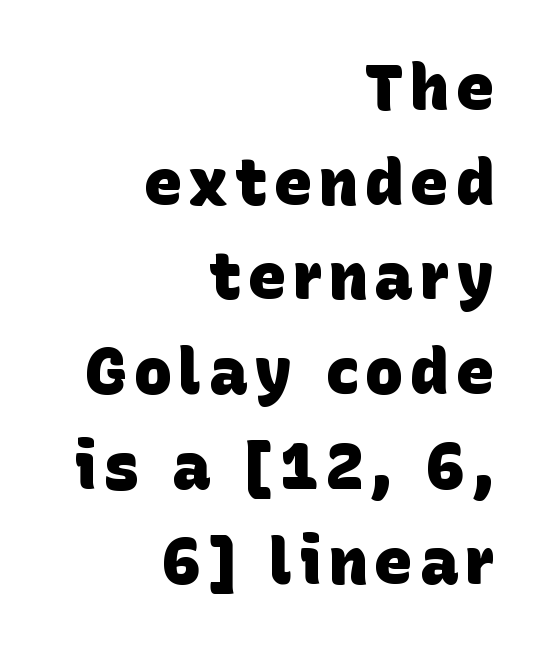
Q: Is the text bold? A: Yes.
Q: Is the typeface a serif or a sans-serif typeface? A: Sans-serif.
Q: Is the text underlined? A: No.
Q: How is the paragraph aligned? A: Right-aligned.
Q: Is the spacing between lines tight, normal or loose? A: Normal.
Q: Width (condensed, normal, or wide)? A: Normal.
Q: Stroke contrast? A: Low.
Q: x-height? A: Large.
Q: Monospaced? A: No.
